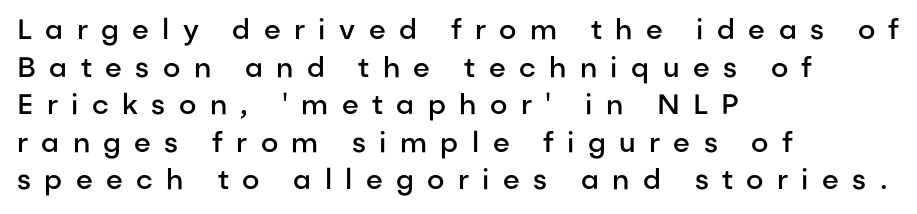
{"serif": "no", "italic": "no", "bold": "semi", "weight": "semibold", "width": "normal", "stroke_contrast": "low", "x_height": "medium", "monospaced": "no", "underline": "no", "align": "left", "line_spacing": "normal", "line_spacing_ratio": 1.34, "letter_spacing": "wide", "letter_spacing_em": 0.48, "glyph_px": 28}
